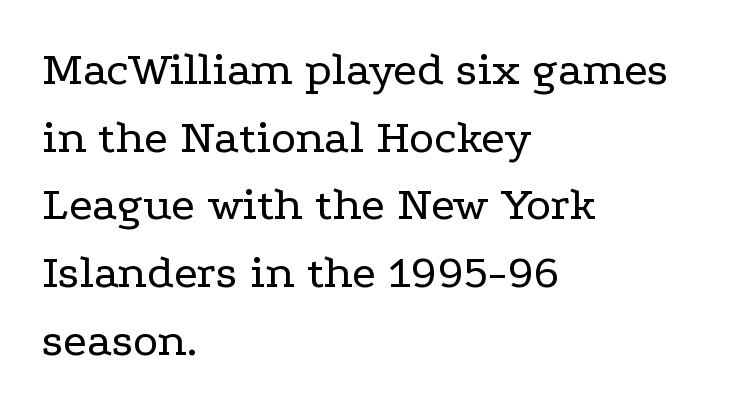
The image shows 48 px regular-weight, wide serif type, upright; set left-aligned, normal line spacing (1.41x), normal letter spacing, not underlined; low stroke contrast and a medium x-height.
